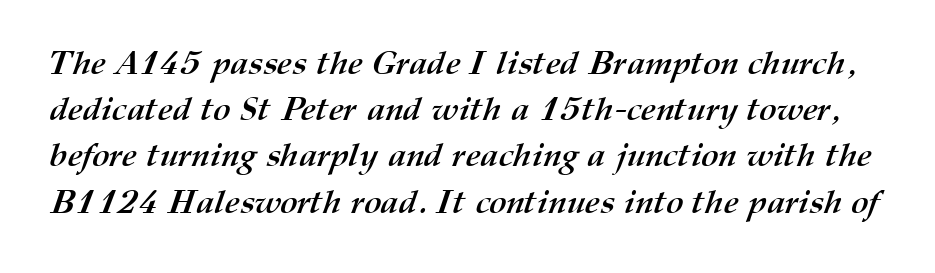
Caption: standard tracking, unaltered. Proportional: the letters do not fall into vertical columns. The leading is moderate, giving the passage an even texture. The specimen omits any rule beneath the text block's lines. The strokes are fattened all the way to bold.
